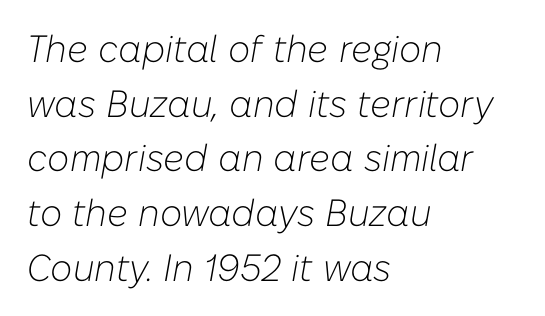
Q: Is the text bold? A: No.
Q: Is the text italic (slanted)? A: Yes, it leans right by about 10 degrees.
Q: Is the text underlined? A: No.
Q: How is the paragraph aligned? A: Left-aligned.
Q: Is the spacing between letters normal or unusually wide? A: Normal.
Q: Is the spacing between lines tight, normal or loose? A: Normal.
Q: Width (condensed, normal, or wide)? A: Normal.
Q: Stroke contrast? A: Low.
Q: x-height? A: Medium.
Q: Monospaced? A: No.
